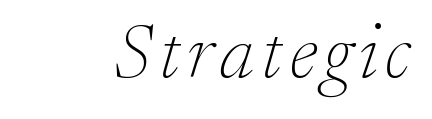
These lines are rendered in a variable-pitch font. A typesetter would mark this as italic. Only glyphs here, with clear space below each row. Unbolded letterforms with no extra heft. I'd call this a serif setting — the letters wear small feet.
